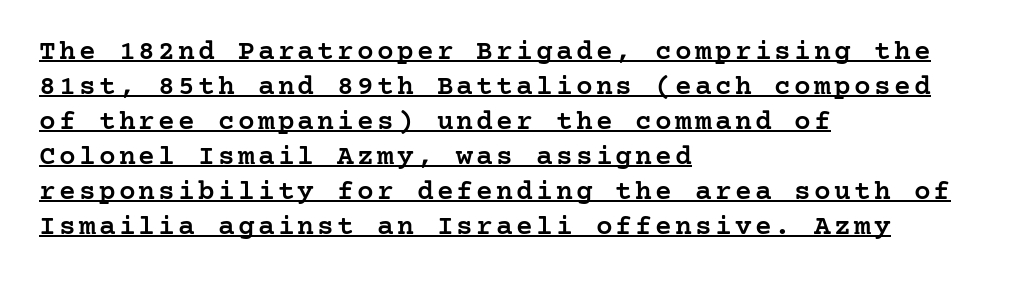
The letters are semibold — heavier than regular but short of a full bold. Is there an underline? Yes — a line sits under the letters. The passage shown stacks its lines at a standard gap. In terms of letterform style, serifs are clearly present.
